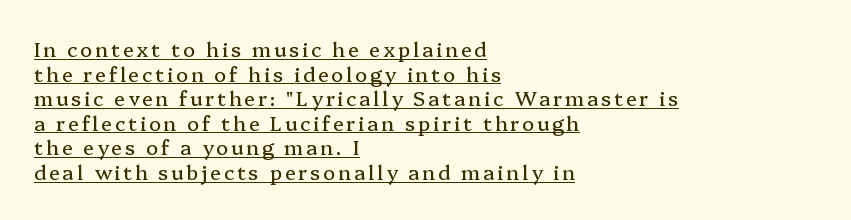
The image shows 20 px text type, upright; set left-aligned, line spacing 1.23x, underlined.
